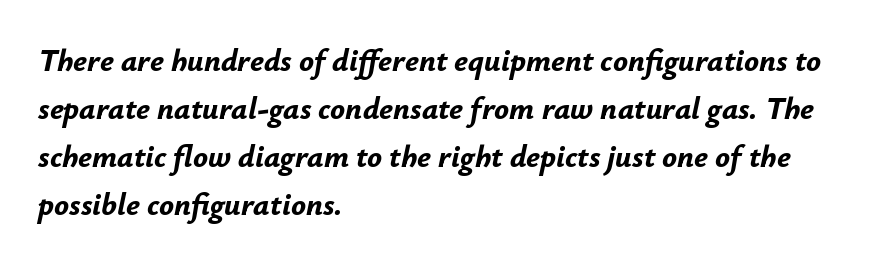
The image shows 31 px bold type, italic (leaning right); set left-aligned, normal line spacing (1.55x), normal letter spacing, not underlined; low stroke contrast and a small x-height.
